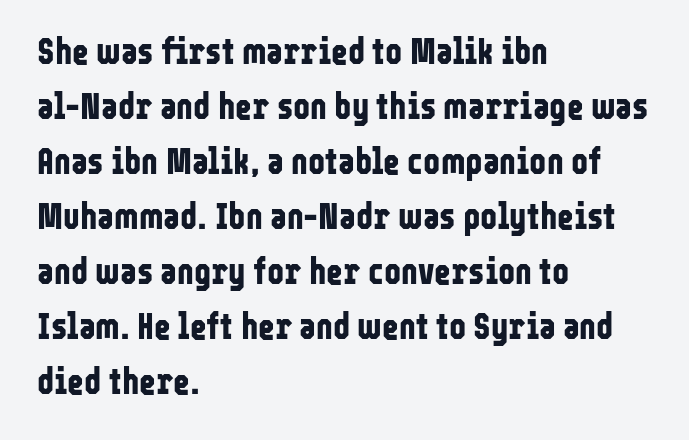
Glyph-to-glyph distance matches everyday printed text. These lines stack with their left ends in a neat column. A typesetter would label this face a sans. The zone under the glyphs is completely vacant. These lines are rendered in a variable-pitch font.
